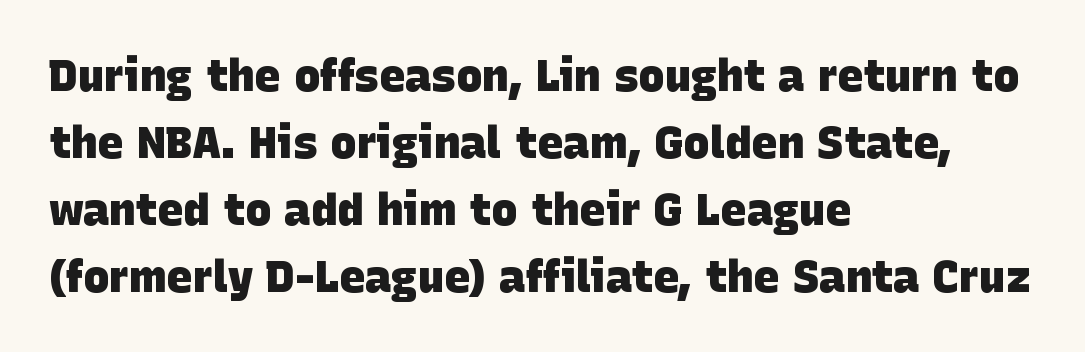
{"serif": "no", "bold": "yes", "weight": "heavy", "width": "normal", "stroke_contrast": "low", "x_height": "large", "monospaced": "no", "underline": "no", "align": "left", "line_spacing": "normal", "line_spacing_ratio": 1.52, "letter_spacing": "normal", "letter_spacing_em": 0.0, "glyph_px": 44}
